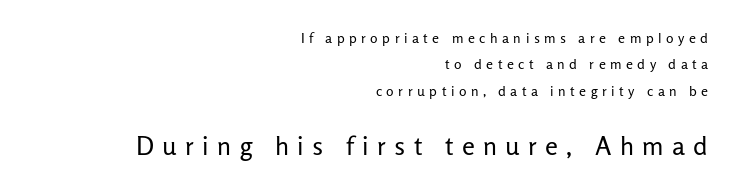
{"italic": "no", "bold": "no", "underline": "no", "align": "right", "line_spacing_ratio": 1.89, "letter_spacing": "wide", "letter_spacing_em": 0.32, "larger_block": "second", "size_ratio": 1.86, "glyph_px": 26}
